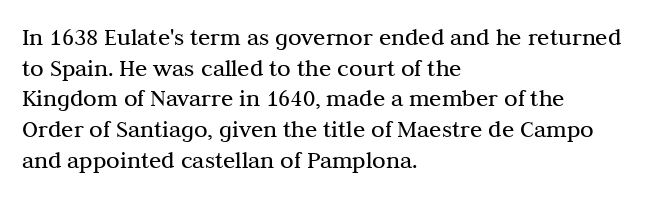
The image shows 25 px text type, upright; set left-aligned, line spacing 1.23x, normal letter spacing, not underlined.
